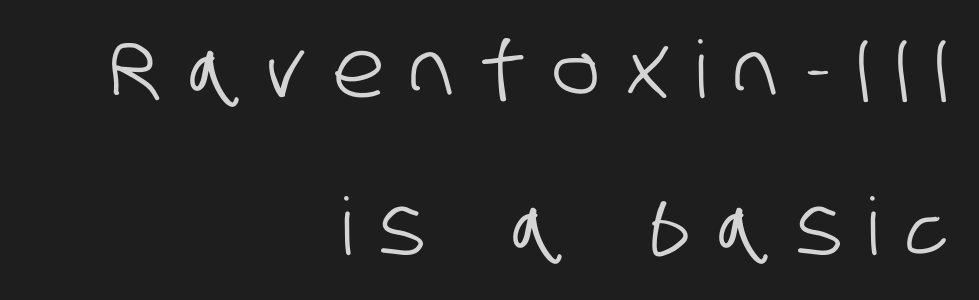
{"serif": "no", "width": "condensed", "stroke_contrast": "low", "x_height": "large", "monospaced": "no", "underline": "no", "align": "right", "line_spacing": "loose", "line_spacing_ratio": 1.99, "letter_spacing": "wide", "letter_spacing_em": 0.34, "glyph_px": 79}
